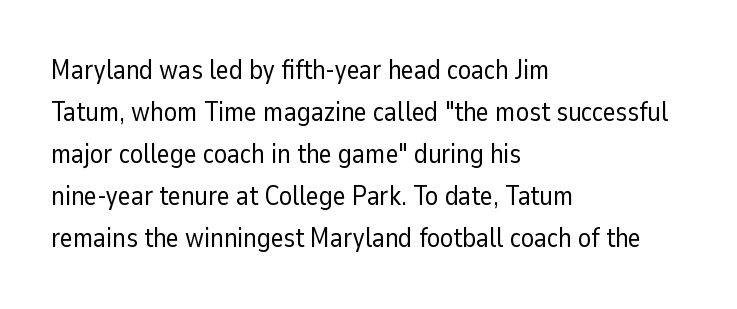
Each new line begins a customary step beneath the previous one. The passage shown is not underscored anywhere. Weight: not bold — regular or lighter. Nope, not italic — everything's standing straight. A classic flush-left, rag-right setting is used for this passage.
